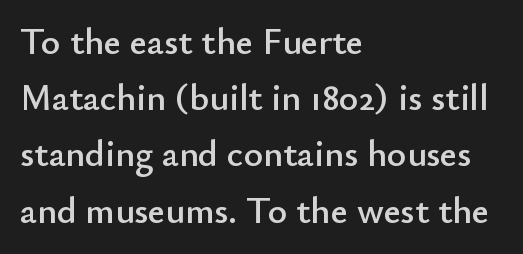
Q: Is the text italic (slanted)? A: No, it is upright.
Q: Is the typeface a serif or a sans-serif typeface? A: Sans-serif.
Q: Is the text underlined? A: No.
Q: How is the paragraph aligned? A: Left-aligned.
Q: Is the spacing between letters normal or unusually wide? A: Normal.
Q: Is the spacing between lines tight, normal or loose? A: Normal.
Q: Width (condensed, normal, or wide)? A: Normal.
Q: Stroke contrast? A: Low.
Q: x-height? A: Small.
Q: Monospaced? A: No.
